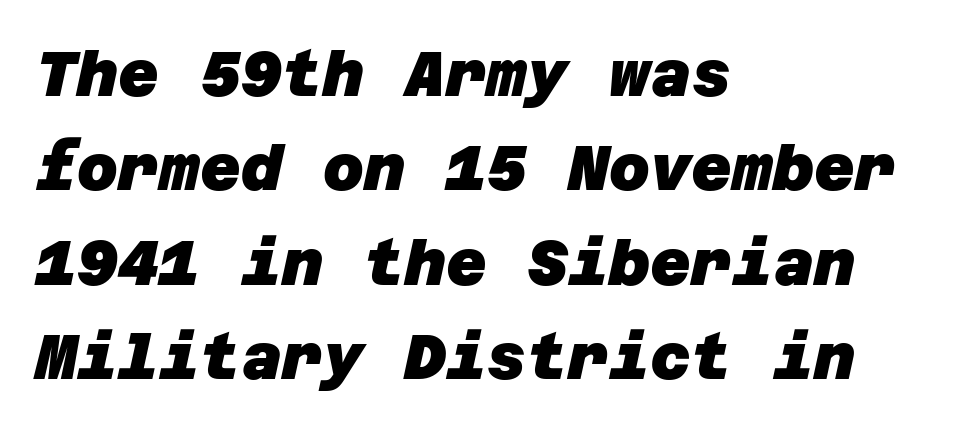
Q: Is the text bold? A: Yes.
Q: Is the typeface a serif or a sans-serif typeface? A: Sans-serif.
Q: Is the text underlined? A: No.
Q: How is the paragraph aligned? A: Left-aligned.
Q: Is the spacing between letters normal or unusually wide? A: Normal.
Q: Is the spacing between lines tight, normal or loose? A: Normal.
Q: Width (condensed, normal, or wide)? A: Normal.
Q: Stroke contrast? A: Low.
Q: x-height? A: Large.
